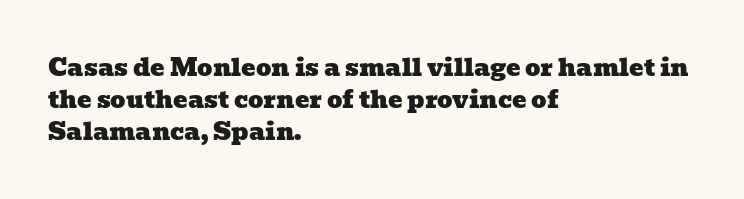
Tracking value appears to be zero — textbook default spacing. Notice how the passage keeps a crisp vertical edge on the left only. Anything drawn beneath the words? Only blank space. Baseline-to-baseline distance is the conventional proportion of letter height.
